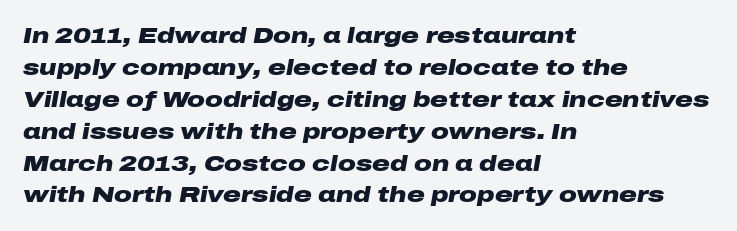
Students, this is bold: see how much ink each stroke carries. The passage shown is not underscored anywhere. Leading: standard. Characters are canted at an angle relative to the baseline's perpendicular.
